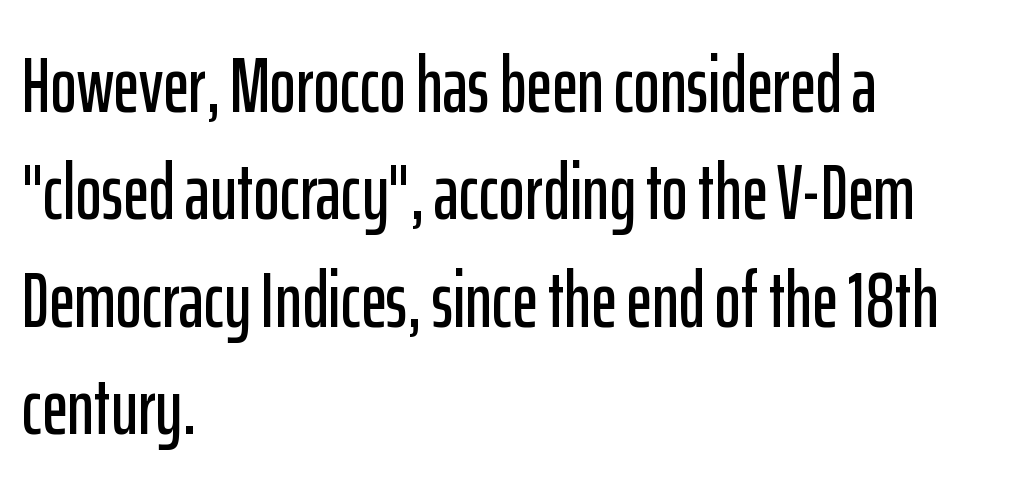
The rag falls on the right side of this text block. Only glyphs here, with clear space below each row. Between one letter and the next there's only the usual sliver of space. Look at the bottom of the vertical strokes: they stop flat, with no serifs. Each new line begins a customary step beneath the previous one.
